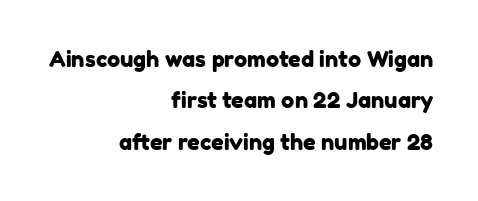
The image shows 22 px text type; set right-aligned, line spacing 1.88x, normal letter spacing, not underlined.
